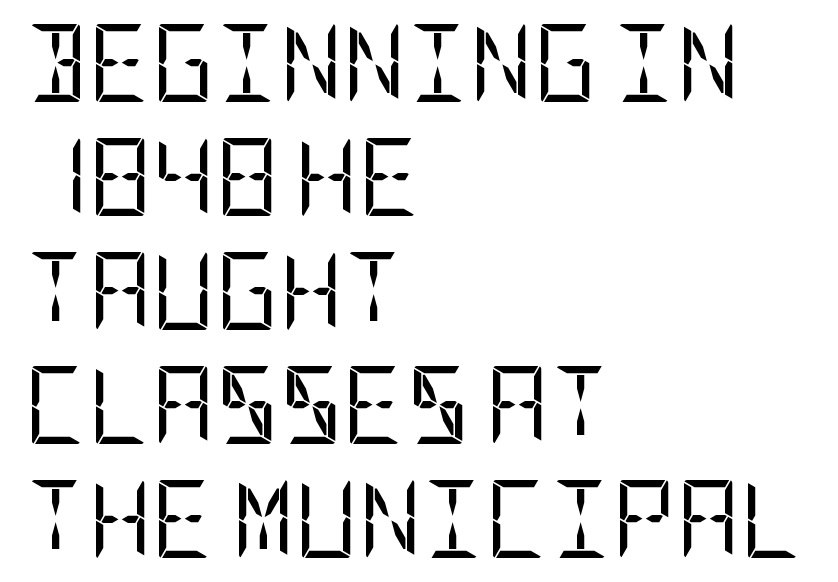
Q: Is the text bold? A: No.
Q: Is the text italic (slanted)? A: No, it is upright.
Q: Is the typeface a serif or a sans-serif typeface? A: Sans-serif.
Q: Is the text underlined? A: No.
Q: How is the paragraph aligned? A: Left-aligned.
Q: Is the spacing between letters normal or unusually wide? A: Normal.
Q: Is the spacing between lines tight, normal or loose? A: Normal.
Q: Width (condensed, normal, or wide)? A: Condensed.
Q: Stroke contrast? A: Low.
Q: x-height? A: Large.
